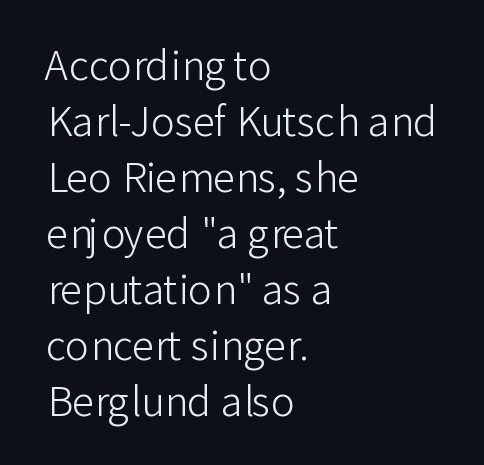
Q: Is the text bold? A: No.
Q: Is the text italic (slanted)? A: No, it is upright.
Q: Is the typeface a serif or a sans-serif typeface? A: Sans-serif.
Q: Is the text underlined? A: No.
Q: How is the paragraph aligned? A: Left-aligned.
Q: Is the spacing between letters normal or unusually wide? A: Normal.
Q: Is the spacing between lines tight, normal or loose? A: Normal.
Q: Width (condensed, normal, or wide)? A: Normal.
Q: Stroke contrast? A: Low.
Q: x-height? A: Medium.
Q: Monospaced? A: No.
